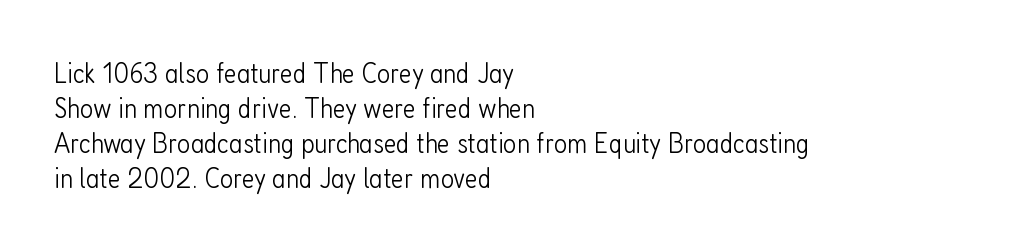
Style check: upright. Standard letterfit; no display-style spreading of the glyphs. Regarding serifs, this sample does without them. The weight would be labelled regular, book, light, or lighter still.
